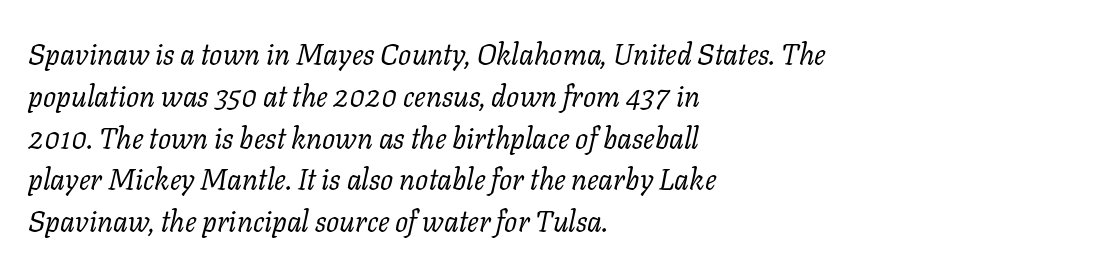
Honestly, there is no underline to notice here at all. The font is comparable to plain body text, perhaps lighter. The paragraph has a hard left edge and a soft right edge. Spacing verdict: proportional, widths tailored to each character. The characters display serif detailing at their extremities. Glyph-to-glyph distance matches everyday printed text.
